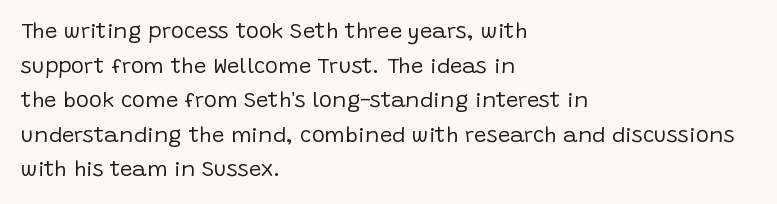
Q: Is the text bold? A: No.
Q: Is the text italic (slanted)? A: No, it is upright.
Q: Is the text underlined? A: No.
Q: How is the paragraph aligned? A: Left-aligned.
Q: Is the spacing between letters normal or unusually wide? A: Normal.
Q: Is the spacing between lines tight, normal or loose? A: Normal.
